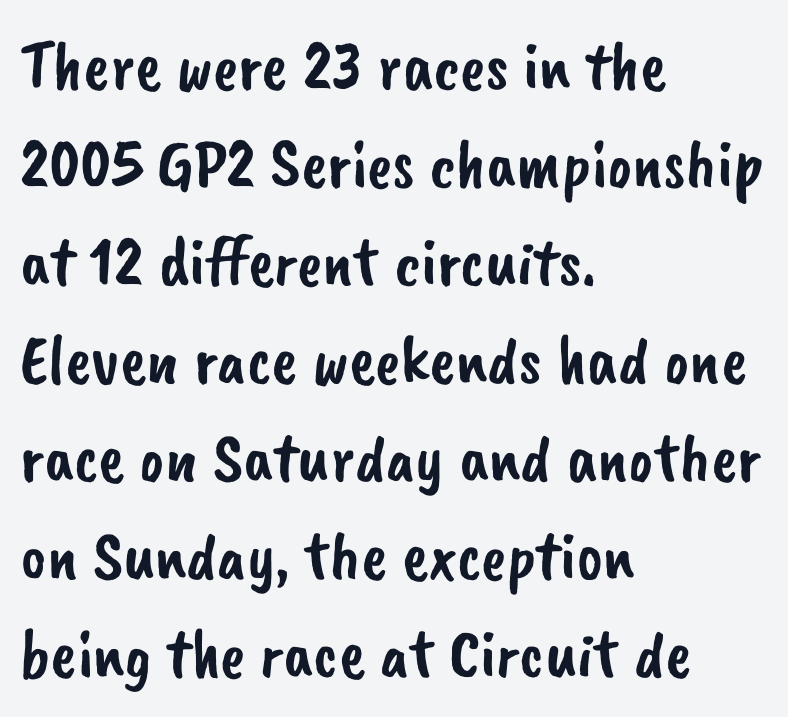
The image shows 70 px sans-serif type; set left-aligned, normal line spacing (1.4x), normal letter spacing, not underlined; low stroke contrast and a small x-height.
